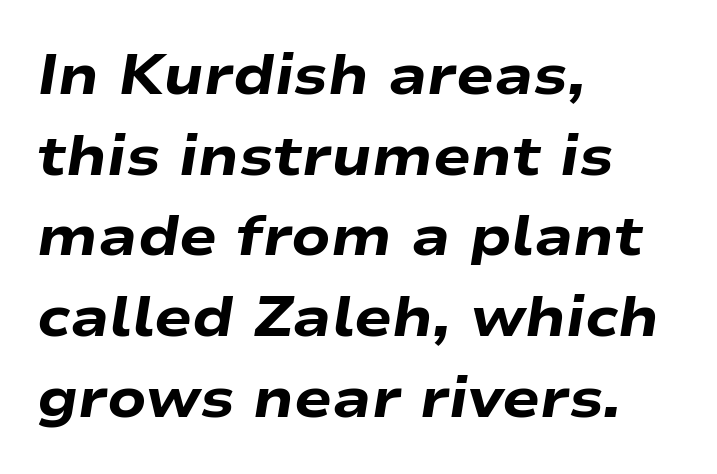
Plain, unruled lines of type. Notice how the stems are inclined rather than vertical — that's the hallmark of italics. Proportional: the letters do not fall into vertical columns. This rendering uses left alignment, leaving the right contour irregular. The font is running at its bold setting. Baseline-to-baseline distance is the conventional proportion of letter height.
